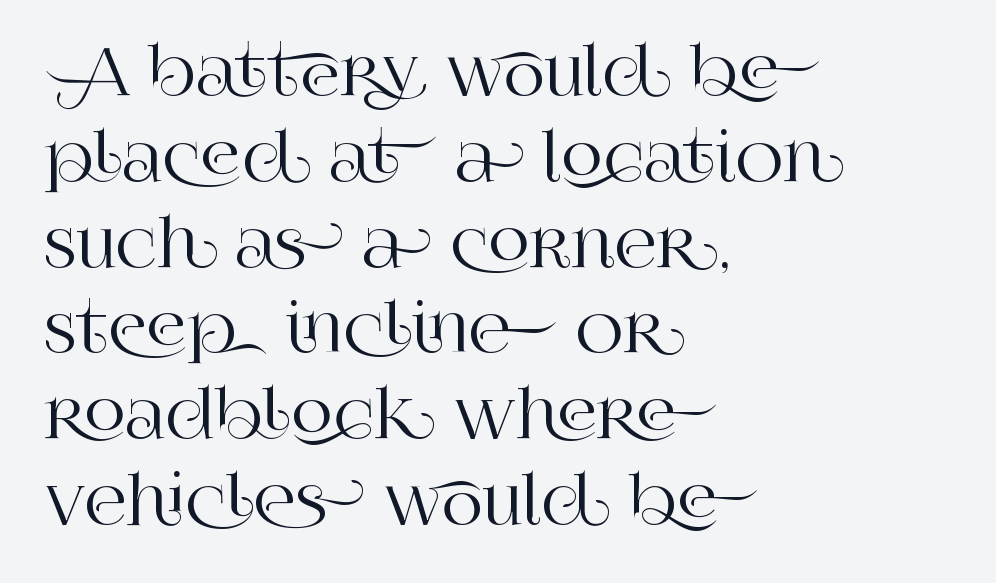
The image shows 65 px serif type, upright; set left-aligned, normal line spacing (1.32x), normal letter spacing, not underlined; high stroke contrast and a large x-height.
